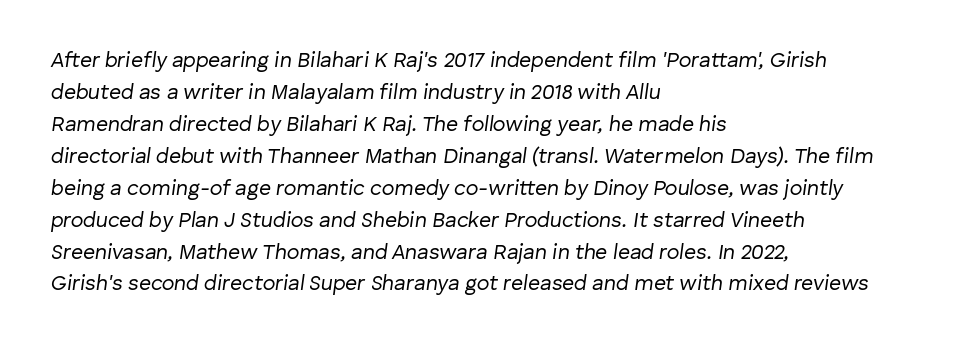
Q: Is the text bold? A: No.
Q: Is the text italic (slanted)? A: Yes, it leans right by about 8 degrees.
Q: Is the text underlined? A: No.
Q: How is the paragraph aligned? A: Left-aligned.
Q: Is the spacing between letters normal or unusually wide? A: Normal.
Q: Is the spacing between lines tight, normal or loose? A: Normal.
